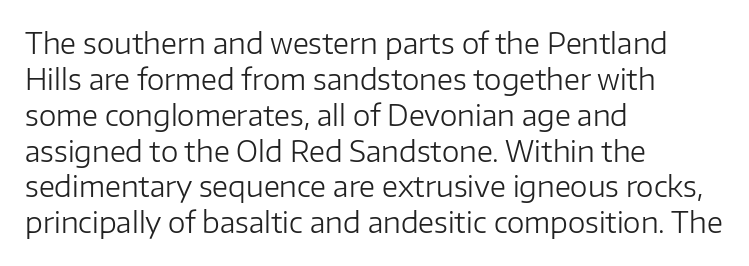
Looks like regular typesetting: each glyph gets only the width it needs. Compared with a typical body face, this is equally light or lighter still. Regarding leading, the lines here are spaced in the standard way. Short and long lines alike share a common starting point at left. Regarding serifs, this sample does without them.
